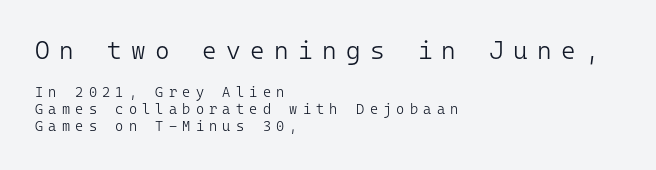
The image shows 25 px text type, upright; set left-aligned, line spacing 1.18x, unusually wide letter spacing (+0.37 em), not underlined; the first (top) block is 1.79x larger.
